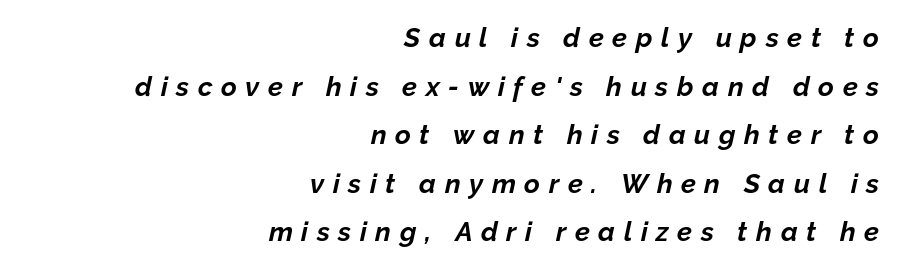
This is heavy type, rendered in bold. It's the slanting kind of type. The letterforms stand isolated, each surrounded by extra space. Clear beneath every line of the passage.
